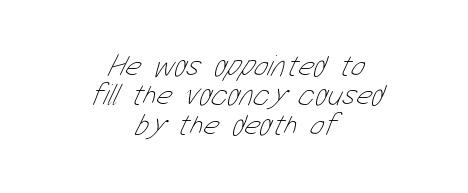
Q: Is the text bold? A: No.
Q: Is the text underlined? A: No.
Q: How is the paragraph aligned? A: Centered.
Q: Is the spacing between letters normal or unusually wide? A: Normal.
Q: Is the spacing between lines tight, normal or loose? A: Tight.
Q: Width (condensed, normal, or wide)? A: Condensed.
Q: Stroke contrast? A: Low.
Q: x-height? A: Medium.
Q: Monospaced? A: No.
